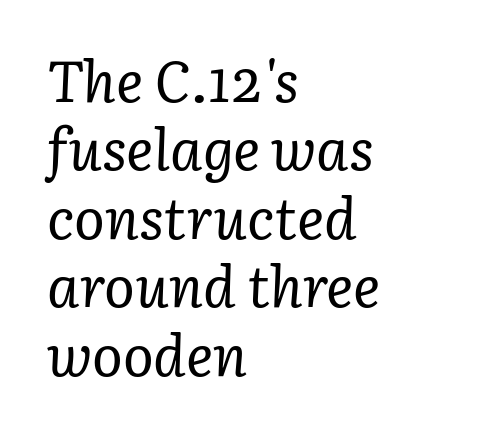
You could call the tracking neutral — neither tight nor loose. Spacing verdict: proportional, widths tailored to each character. The paragraph shown leans on its left margin. Ink coverage per letter is moderate at most. The text was rendered using a seriffed face with decorative stroke endings. Each row of text sits above clean, open space.
